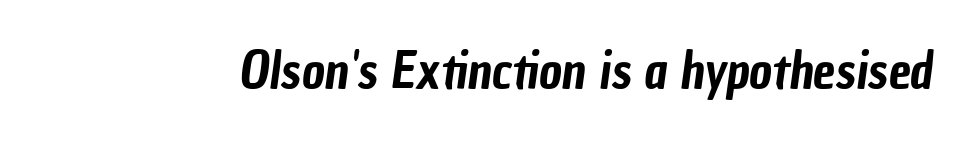
Q: Is the typeface a serif or a sans-serif typeface? A: Sans-serif.
Q: Is the text underlined? A: No.
Q: Is the spacing between letters normal or unusually wide? A: Normal.
Q: Width (condensed, normal, or wide)? A: Condensed.
Q: Stroke contrast? A: Low.
Q: x-height? A: Medium.
Q: Monospaced? A: No.
